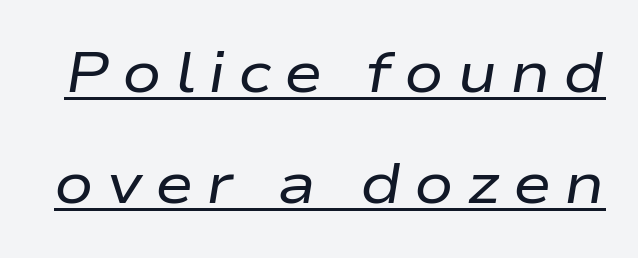
Proportional: the letters do not fall into vertical columns. Observe the lean: these are italic letterforms. Caption: lettering with a line underneath. The letters look calm and open, with moderate or lighter stems.
